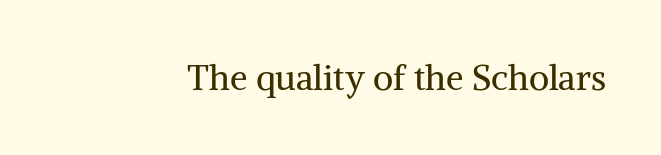
Q: Is the text bold? A: No.
Q: Is the text italic (slanted)? A: No, it is upright.
Q: Is the typeface a serif or a sans-serif typeface? A: Serif.
Q: Is the text underlined? A: No.
Q: Is the spacing between letters normal or unusually wide? A: Normal.
Q: Width (condensed, normal, or wide)? A: Normal.
Q: Stroke contrast? A: Medium.
Q: x-height? A: Medium.
Q: Monospaced? A: No.
